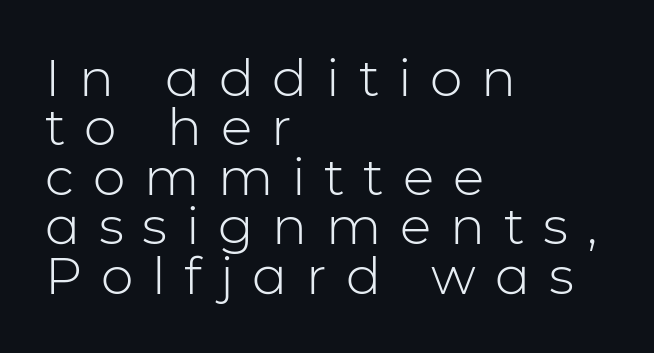
Heft: none added — not bold. Where is the straight margin? On the left. Each letter keeps its own natural width here, so spacing adapts to shape. The string is rendered with underlining switched off. Serifs: no, the terminals of the letterforms are clean. The letterforms stand isolated, each surrounded by extra space.
